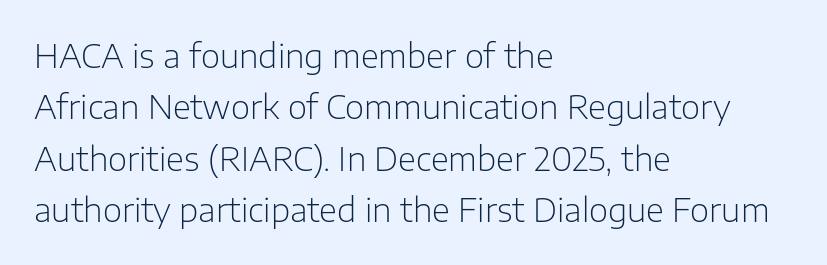
{"serif": "no", "italic": "no", "bold": "no", "weight": "light", "width": "normal", "stroke_contrast": "low", "x_height": "medium", "monospaced": "no", "underline": "no", "align": "left", "line_spacing": "normal", "line_spacing_ratio": 1.56, "letter_spacing": "normal", "letter_spacing_em": 0.0, "glyph_px": 33}
